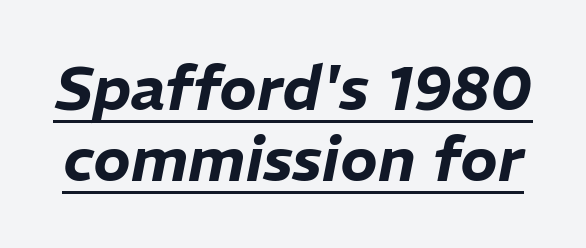
{"italic": "yes", "lean": "right", "slant_degrees": 11, "width": "normal", "stroke_contrast": "low", "x_height": "medium", "monospaced": "no", "underline": "yes", "line_spacing": "tight", "line_spacing_ratio": 1.15, "letter_spacing": "normal", "letter_spacing_em": 0.0, "glyph_px": 62}
